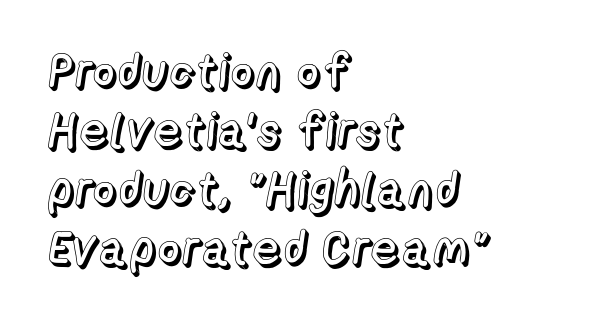
Students, note that the glyphs here touch the page at normal intervals. The letters advance in unequal steps, a hallmark of proportional type. The setting favours the left margin, as ordinary paragraphs usually do. Descenders are the only things crossing below the line.
